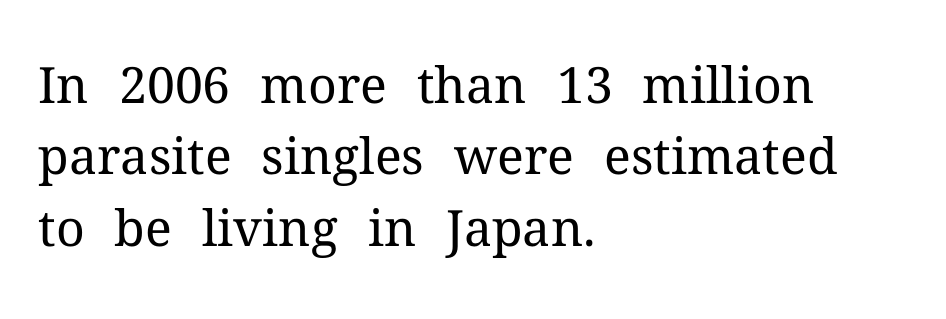
Are there feet on the stems? There are — it's a serif. Every character sits straight up, as roman type does. Note the varied advance widths — an 'i' is clearly narrower than an 'm'. Caption: face not bold, strokes unweighted. Compared with typical paragraphs, the rows here are spaced about the same. Words float on clear page, feet unadorned.
